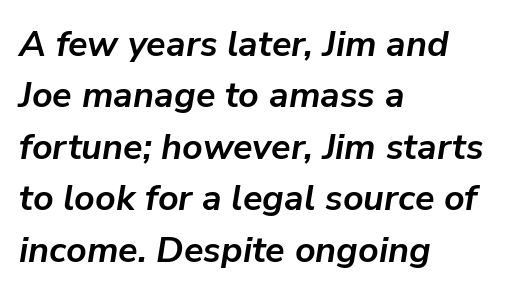
Proportional: the letters do not fall into vertical columns. Lines of text with bare space underneath. This block has exactly the height ordinary leading produces. Heavy-handed strokes throughout: this text is bold. The lines in this sample share a left origin and differ only in where they stop.
